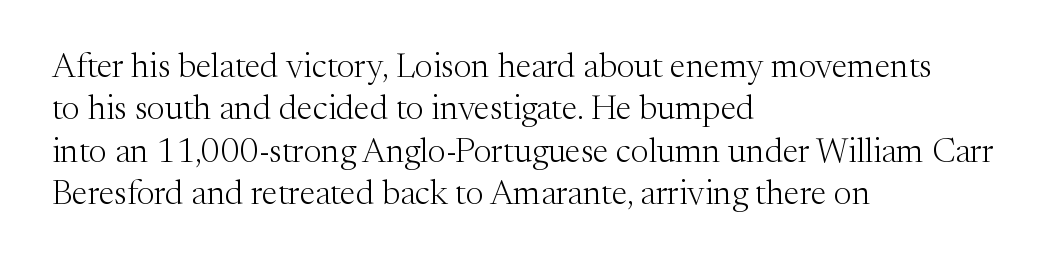
The image shows 34 px light serif type, upright; set left-aligned, normal line spacing (1.25x), normal letter spacing, not underlined; medium stroke contrast and a medium x-height.
